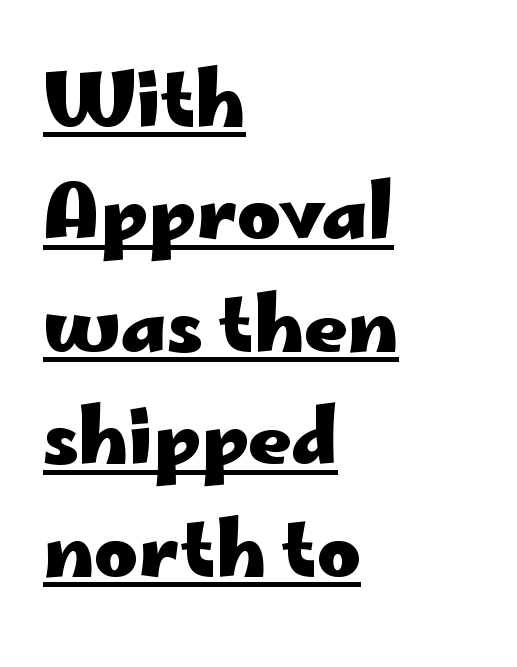
{"serif": "no", "italic": "no", "bold": "yes", "weight": "heavy", "width": "wide", "stroke_contrast": "low", "x_height": "small", "monospaced": "no", "underline": "yes", "align": "left", "line_spacing": "normal", "line_spacing_ratio": 1.5, "letter_spacing": "normal", "letter_spacing_em": 0.0, "glyph_px": 75}
